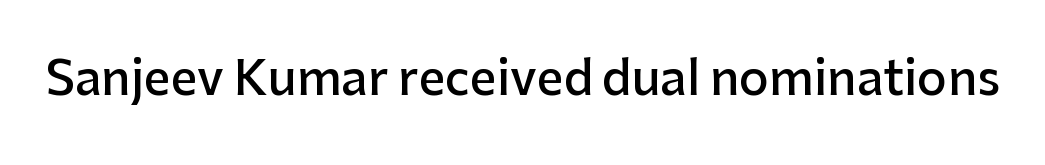
Q: Is the text bold? A: Semi-bold.
Q: Is the text italic (slanted)? A: No, it is upright.
Q: Is the typeface a serif or a sans-serif typeface? A: Sans-serif.
Q: Is the text underlined? A: No.
Q: Is the spacing between letters normal or unusually wide? A: Normal.
Q: Width (condensed, normal, or wide)? A: Normal.
Q: Stroke contrast? A: Low.
Q: x-height? A: Medium.
Q: Monospaced? A: No.
